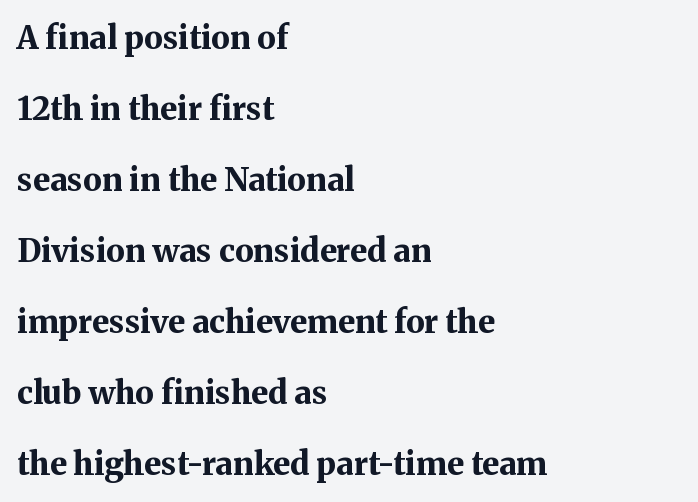
Plain, unruled lines of type. A full-strength bold gives these letters their thick strokes. Note: serifs present on the glyphs. A classic flush-left, rag-right setting is used for this passage. The letterforms sit shoulder to shoulder at normal distance. Do the characters align in a grid? No, the font is proportional.
